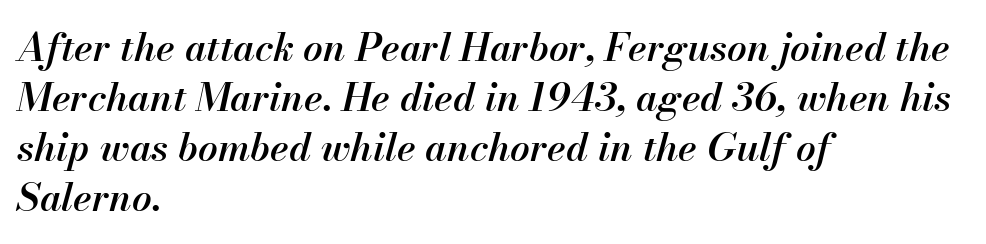
The image shows 39 px semibold type, italic (leaning right); set left-aligned, normal line spacing (1.28x), normal letter spacing, not underlined; medium stroke contrast and a small x-height.
